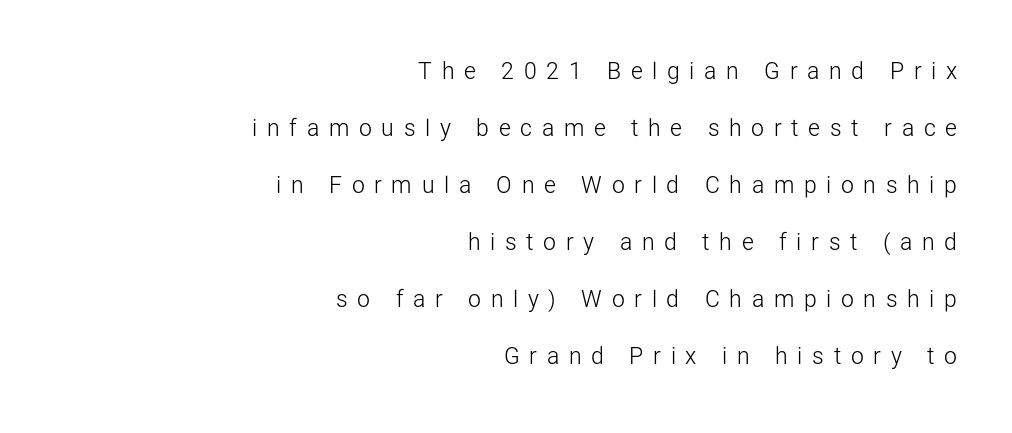
The image shows 23 px text type, upright; set right-aligned, loose line spacing (2.48x), unusually wide letter spacing (+0.42 em), not underlined.
